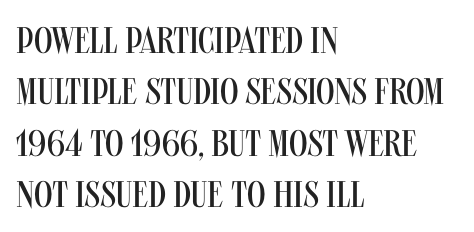
The rendering uses a moderate line-height, typical for paragraphs. The glyphs are unaccompanied by any horizontal stroke below them. Nothing unusual about the tracking: characters are spaced as the font intends. The weight tops out at a normal text grade. Every stem runs plumb, perpendicular to the baseline. The rendering uses natural spacing where letterforms have individual widths.
